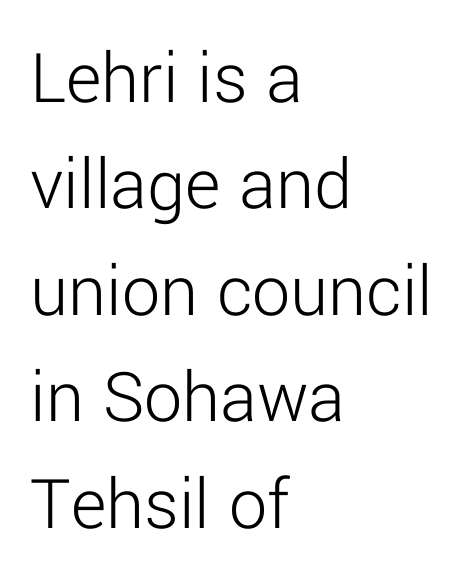
Q: Is the text bold? A: No.
Q: Is the text italic (slanted)? A: No, it is upright.
Q: Is the typeface a serif or a sans-serif typeface? A: Sans-serif.
Q: Is the text underlined? A: No.
Q: How is the paragraph aligned? A: Left-aligned.
Q: Is the spacing between letters normal or unusually wide? A: Normal.
Q: Is the spacing between lines tight, normal or loose? A: Normal.
Q: Width (condensed, normal, or wide)? A: Normal.
Q: Stroke contrast? A: Low.
Q: x-height? A: Medium.
Q: Monospaced? A: No.
